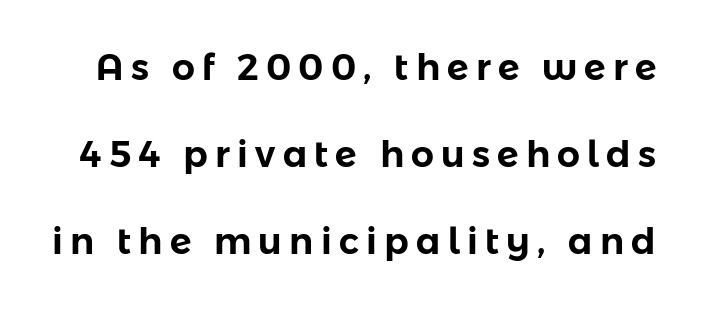
Q: Is the text italic (slanted)? A: No, it is upright.
Q: Is the typeface a serif or a sans-serif typeface? A: Sans-serif.
Q: Is the text underlined? A: No.
Q: Is the spacing between letters normal or unusually wide? A: Unusually wide.
Q: Is the spacing between lines tight, normal or loose? A: Loose.
Q: Width (condensed, normal, or wide)? A: Normal.
Q: Stroke contrast? A: Low.
Q: x-height? A: Medium.
Q: Monospaced? A: No.
